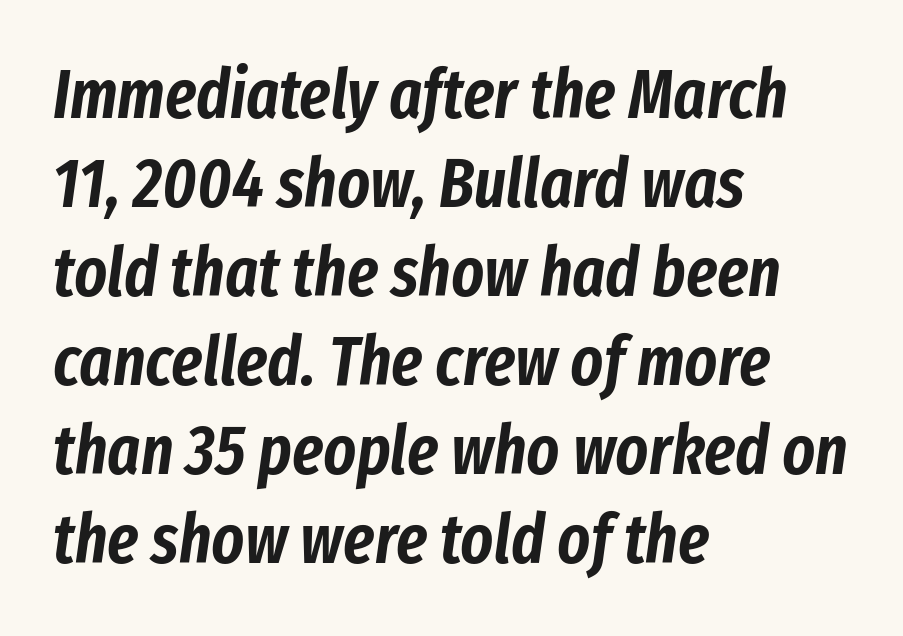
{"italic": "yes", "lean": "right", "slant_degrees": 8, "width": "condensed", "stroke_contrast": "low", "x_height": "medium", "monospaced": "no", "underline": "no", "align": "left", "line_spacing": "normal", "line_spacing_ratio": 1.29, "letter_spacing": "normal", "letter_spacing_em": 0.0, "glyph_px": 69}
